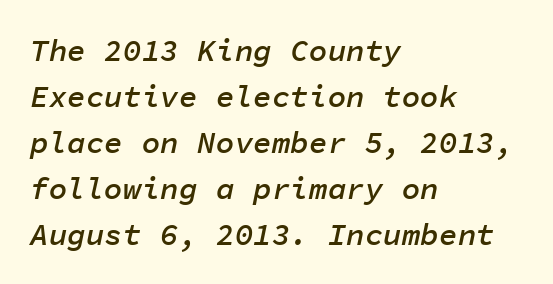
{"italic": "yes", "lean": "right", "slant_degrees": 11, "bold": "semi", "weight": "semibold", "width": "normal", "stroke_contrast": "low", "x_height": "medium", "monospaced": "yes", "underline": "no", "align": "left", "line_spacing": "normal", "line_spacing_ratio": 1.48, "letter_spacing": "normal", "letter_spacing_em": 0.0, "glyph_px": 31}
